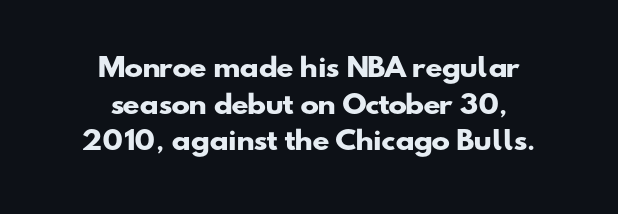
Q: Is the text bold? A: Yes.
Q: Is the text underlined? A: No.
Q: How is the paragraph aligned? A: Centered.
Q: Is the spacing between letters normal or unusually wide? A: Normal.
Q: Is the spacing between lines tight, normal or loose? A: Normal.
